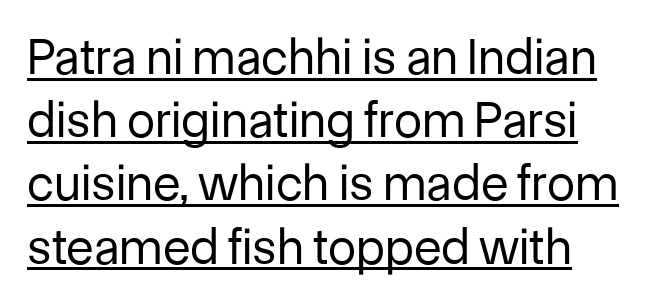
The image shows 51 px regular-weight sans-serif type, upright; set left-aligned, line spacing 1.24x, normal letter spacing, underlined; low stroke contrast and a medium x-height.
